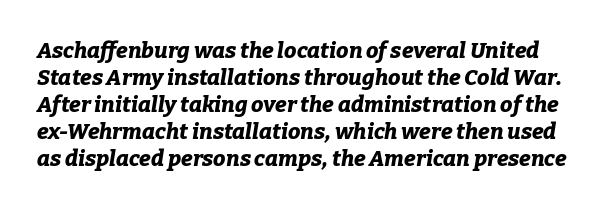
A clean baseline with only descenders dipping below it. Slant detected: the letters are inclined. A dark, heavy texture on the line: the type is bold. A typesetter would call this zero additional tracking.
